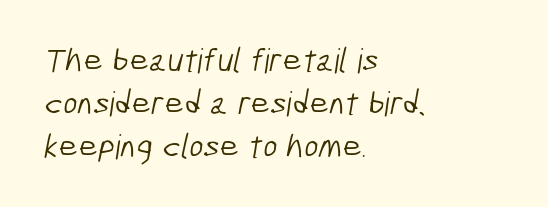
The image shows 34 px light, condensed sans-serif type; set left-aligned, normal line spacing (1.26x), normal letter spacing, not underlined; low stroke contrast and a medium x-height.
